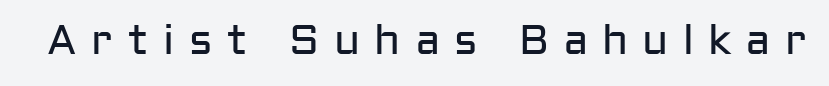
{"serif": "no", "italic": "no", "bold": "no", "weight": "regular", "width": "normal", "stroke_contrast": "low", "x_height": "medium", "monospaced": "no", "underline": "no", "letter_spacing": "wide", "letter_spacing_em": 0.34, "glyph_px": 42}
